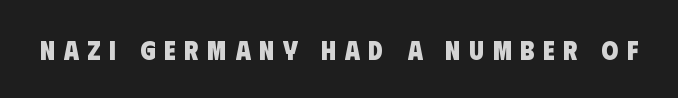
Every letter is thick-stroked: bold, no question. Honestly, there is no underline to notice here at all. Tracking here is generous; glyphs stand well apart from one another.
